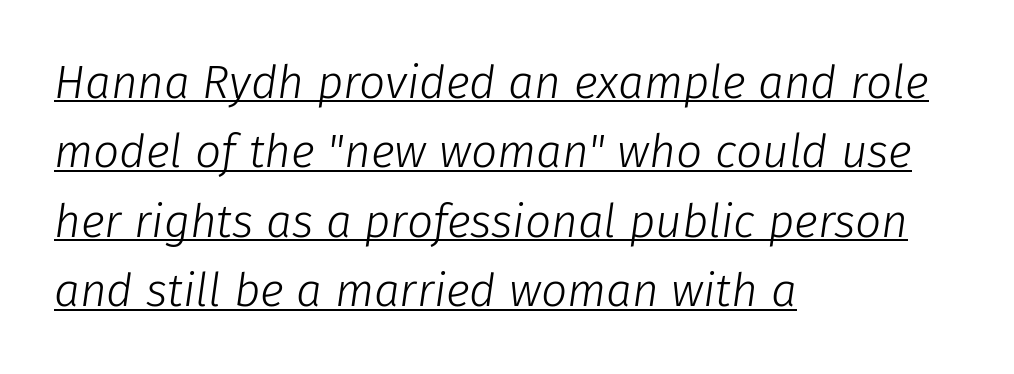
The face used here is proportionally spaced, like ordinary book or web type. Regular leading. Stroke mass is kept to a normal reading level or below. Nobody touched the tracking dial on this one.
